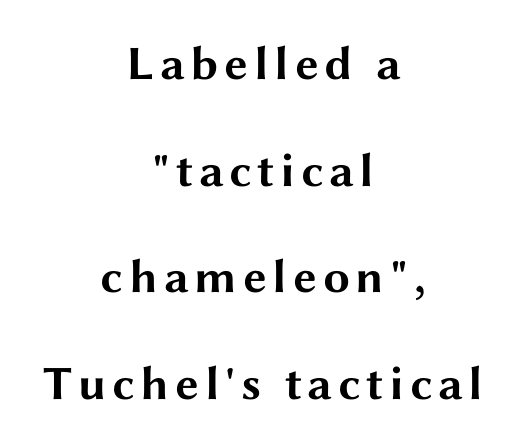
The image shows 48 px bold, wide sans-serif type, upright; set centered, loose line spacing (2.22x), not underlined; medium stroke contrast and a medium x-height.
